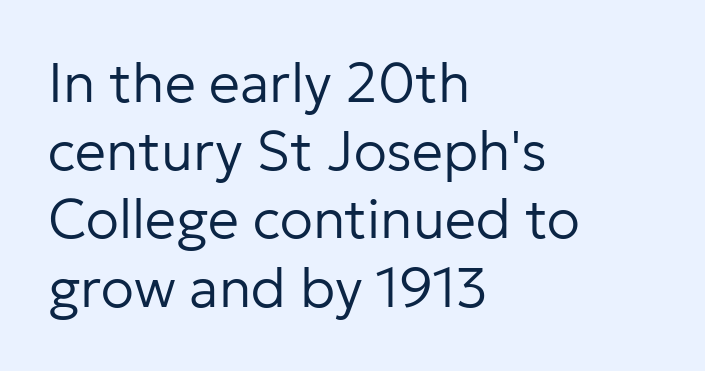
Character widths vary here, with narrow letters taking less room than wide ones. Stroke terminals: plain, sans-serif. Do the letters lean? They stand straight. Line starts are locked; line ends wander.
